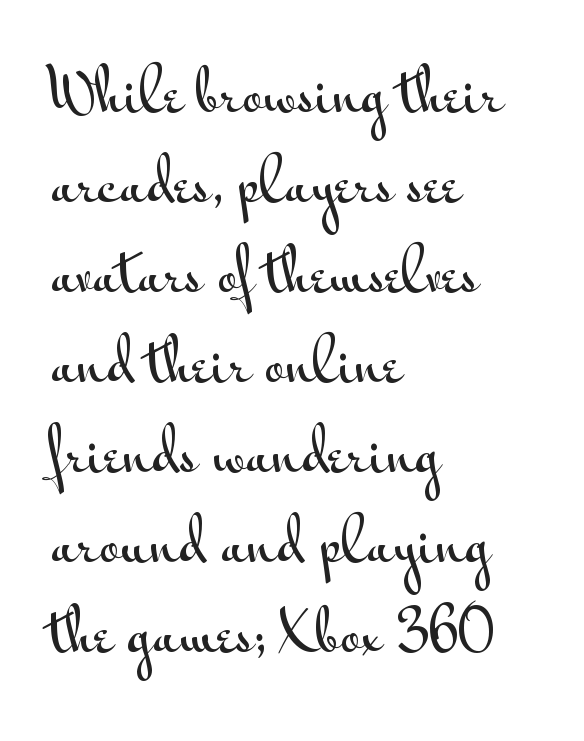
Horizontally, the lines are justified to the leading edge only. Does extra space separate the letters? No, they use regular spacing. Do the characters align in a grid? No, the font is proportional.
